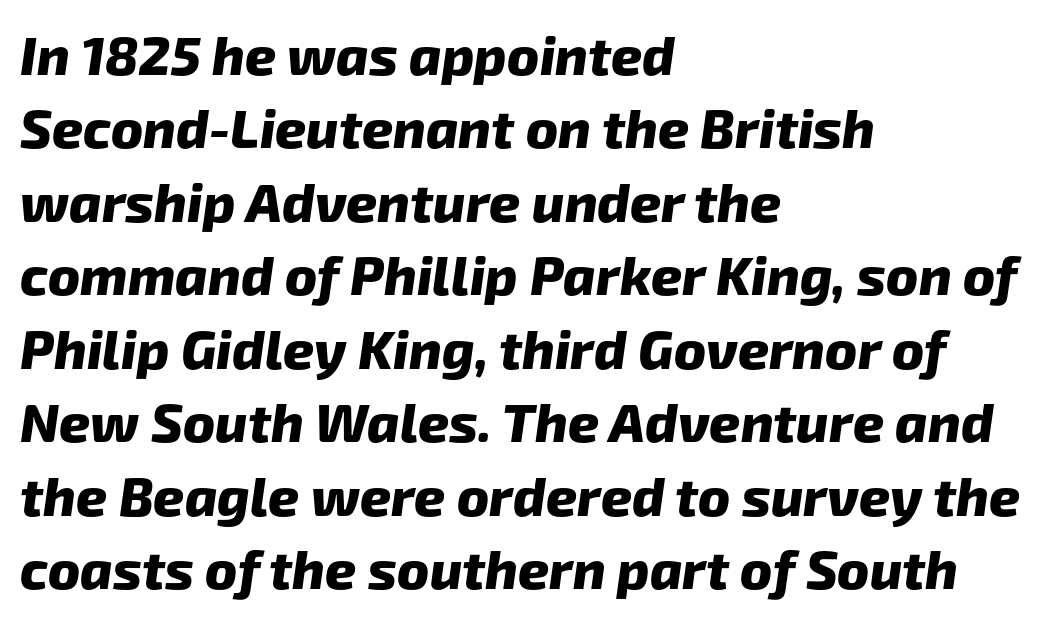
Q: Is the text bold? A: Yes.
Q: Is the typeface a serif or a sans-serif typeface? A: Sans-serif.
Q: Is the text underlined? A: No.
Q: How is the paragraph aligned? A: Left-aligned.
Q: Is the spacing between letters normal or unusually wide? A: Normal.
Q: Is the spacing between lines tight, normal or loose? A: Normal.
Q: Width (condensed, normal, or wide)? A: Normal.
Q: Stroke contrast? A: Low.
Q: x-height? A: Medium.
Q: Monospaced? A: No.
